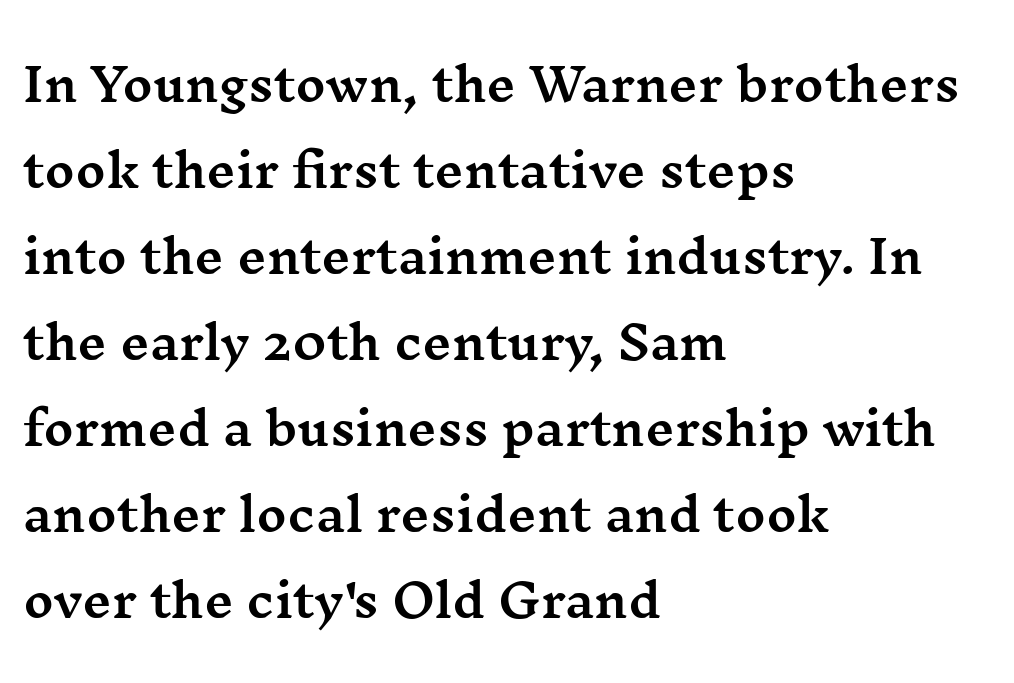
Nobody drew a line under any word here. I'd call this a serif setting — the letters wear small feet. Is this a fixed-width face? No — the glyphs have proportional, varying widths. Tall strokes in this sample are plumb rather than angled. Default kerning and tracking; the words read as compact shapes.
